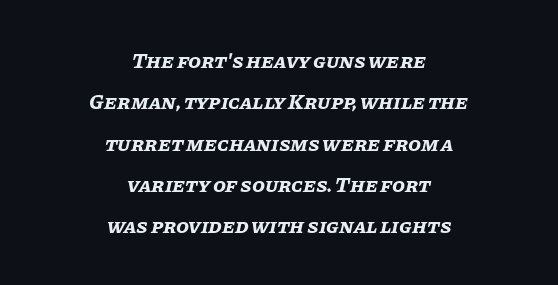
Does the copy run flush right? No — it is centered line by line. Designer's note — italics engaged. Leading: increased. Type without underlining.
